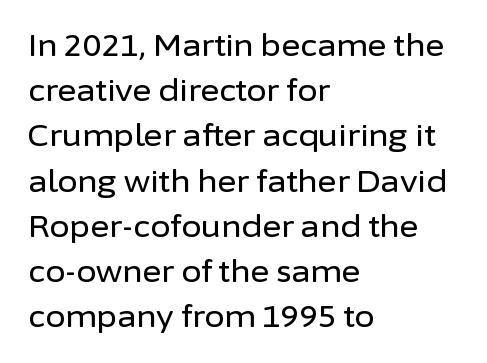
{"serif": "no", "italic": "no", "width": "normal", "stroke_contrast": "low", "x_height": "medium", "monospaced": "no", "underline": "no", "align": "left", "line_spacing": "normal", "line_spacing_ratio": 1.56, "letter_spacing": "normal", "letter_spacing_em": 0.0, "glyph_px": 29}
